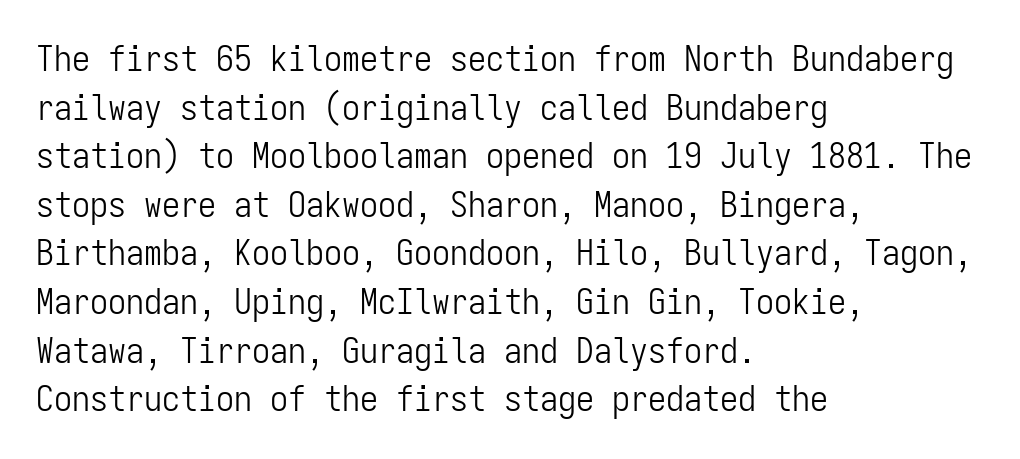
Q: Is the text bold? A: No.
Q: Is the text italic (slanted)? A: No, it is upright.
Q: Is the typeface a serif or a sans-serif typeface? A: Sans-serif.
Q: Is the text underlined? A: No.
Q: How is the paragraph aligned? A: Left-aligned.
Q: Is the spacing between letters normal or unusually wide? A: Normal.
Q: Is the spacing between lines tight, normal or loose? A: Normal.
Q: Width (condensed, normal, or wide)? A: Condensed.
Q: Stroke contrast? A: Low.
Q: x-height? A: Medium.
Q: Monospaced? A: Yes.
